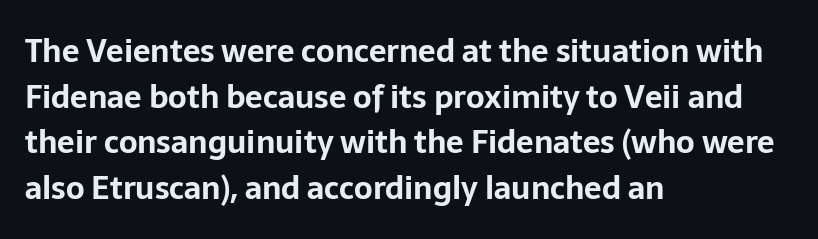
The font family rendered here belongs to the sans-serif group. The tracking reads as untouched default to a designer's eye. The specimen reads as upright at a glance. A normal amount of white space separates one row of letters from the next. The baseline area is clear. The lines are quadded left.
